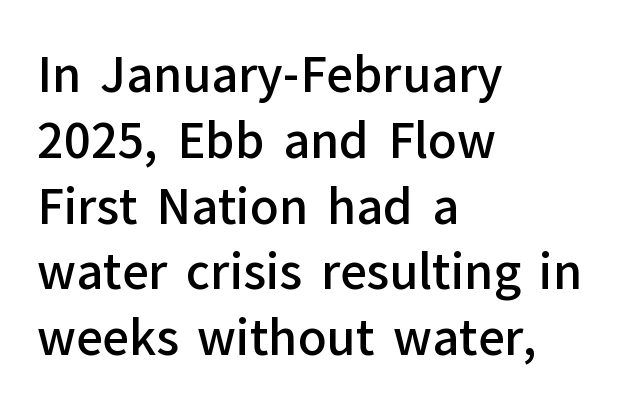
Q: Is the text bold? A: Semi-bold.
Q: Is the text italic (slanted)? A: No, it is upright.
Q: Is the typeface a serif or a sans-serif typeface? A: Sans-serif.
Q: Is the text underlined? A: No.
Q: How is the paragraph aligned? A: Left-aligned.
Q: Is the spacing between letters normal or unusually wide? A: Normal.
Q: Is the spacing between lines tight, normal or loose? A: Normal.
Q: Width (condensed, normal, or wide)? A: Normal.
Q: Stroke contrast? A: Low.
Q: x-height? A: Medium.
Q: Monospaced? A: No.
